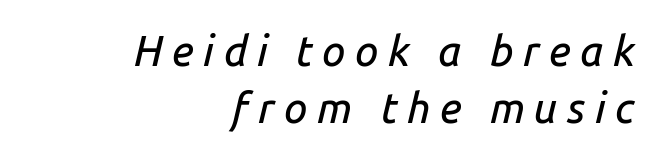
The image shows 42 px text type, italic (leaning right); set right-aligned, normal line spacing (1.35x), unusually wide letter spacing (+0.22 em), not underlined; low stroke contrast and a medium x-height.
